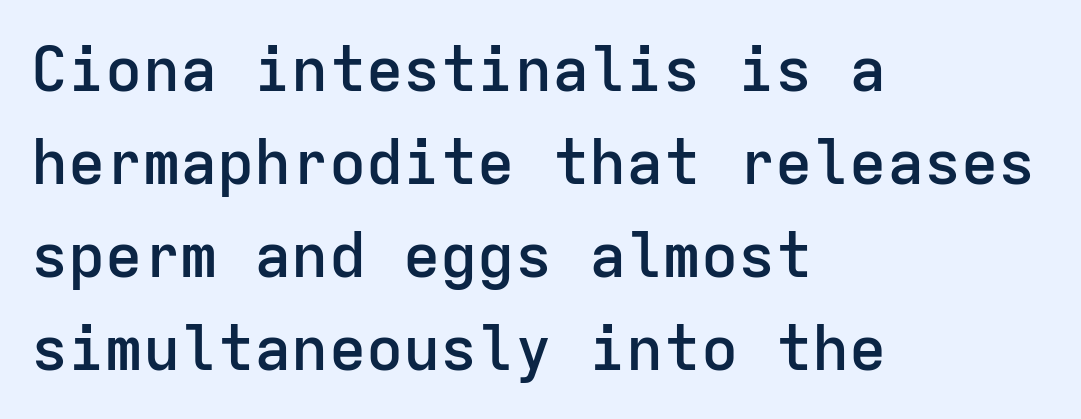
Q: Is the text bold? A: Semi-bold.
Q: Is the text italic (slanted)? A: No, it is upright.
Q: Is the typeface a serif or a sans-serif typeface? A: Sans-serif.
Q: Is the text underlined? A: No.
Q: How is the paragraph aligned? A: Left-aligned.
Q: Is the spacing between letters normal or unusually wide? A: Normal.
Q: Is the spacing between lines tight, normal or loose? A: Normal.
Q: Width (condensed, normal, or wide)? A: Normal.
Q: Stroke contrast? A: Low.
Q: x-height? A: Medium.
Q: Monospaced? A: Yes.
